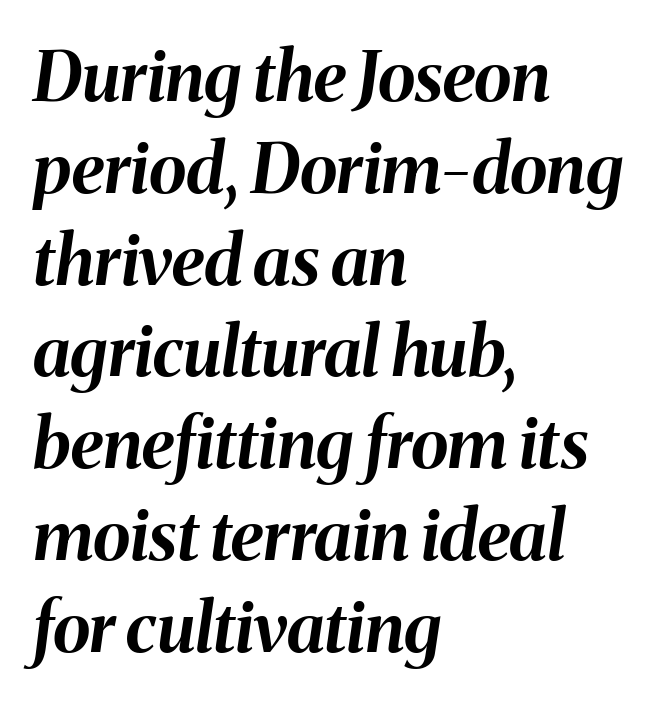
These lines sit exactly where default settings would place them. Casual observation: everything's shoved over to the left. Underline: absent. Its strokes are broad and dark, the hallmark of bold type.
